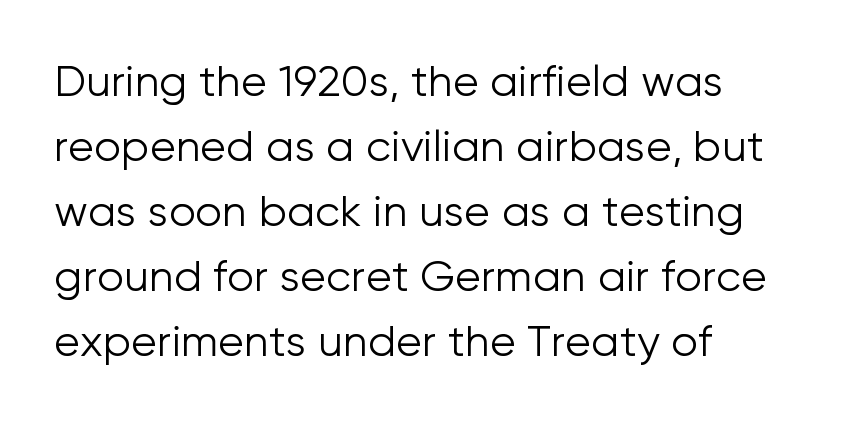
Q: Is the text bold? A: No.
Q: Is the text italic (slanted)? A: No, it is upright.
Q: Is the typeface a serif or a sans-serif typeface? A: Sans-serif.
Q: Is the text underlined? A: No.
Q: How is the paragraph aligned? A: Left-aligned.
Q: Is the spacing between letters normal or unusually wide? A: Normal.
Q: Is the spacing between lines tight, normal or loose? A: Normal.
Q: Width (condensed, normal, or wide)? A: Normal.
Q: Stroke contrast? A: Low.
Q: x-height? A: Medium.
Q: Monospaced? A: No.
